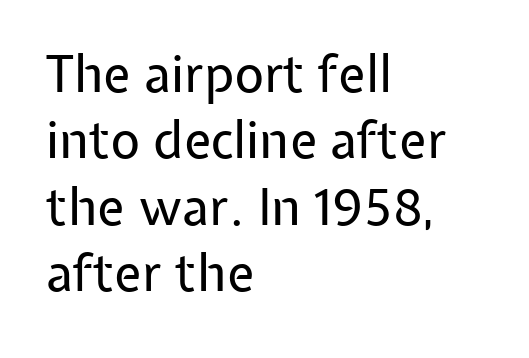
Q: Is the text bold? A: No.
Q: Is the text italic (slanted)? A: No, it is upright.
Q: Is the typeface a serif or a sans-serif typeface? A: Sans-serif.
Q: Is the text underlined? A: No.
Q: How is the paragraph aligned? A: Left-aligned.
Q: Is the spacing between letters normal or unusually wide? A: Normal.
Q: Is the spacing between lines tight, normal or loose? A: Normal.
Q: Width (condensed, normal, or wide)? A: Normal.
Q: Stroke contrast? A: Low.
Q: x-height? A: Medium.
Q: Monospaced? A: No.
